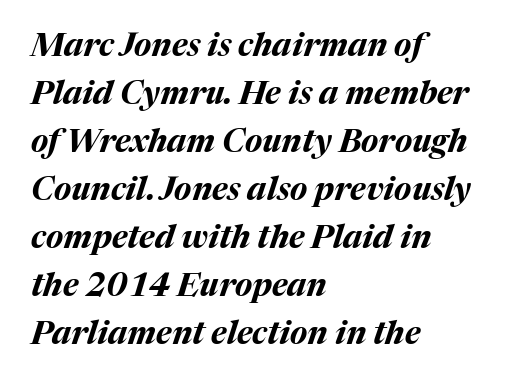
{"italic": "yes", "lean": "right", "slant_degrees": 17, "bold": "yes", "weight": "bold", "width": "normal", "stroke_contrast": "medium", "x_height": "medium", "monospaced": "no", "underline": "no", "align": "left", "line_spacing": "normal", "line_spacing_ratio": 1.5, "letter_spacing": "normal", "letter_spacing_em": 0.0, "glyph_px": 32}
